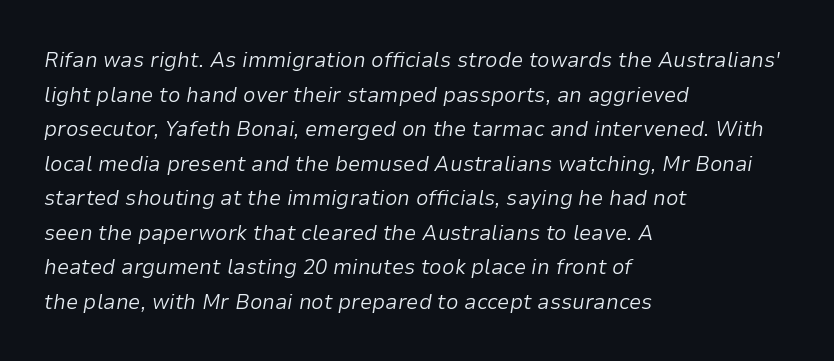
{"italic": "yes", "lean": "right", "slant_degrees": 9, "bold": "no", "underline": "no", "align": "left", "line_spacing": "normal", "line_spacing_ratio": 1.57, "letter_spacing": "normal", "letter_spacing_em": 0.0, "glyph_px": 22}
